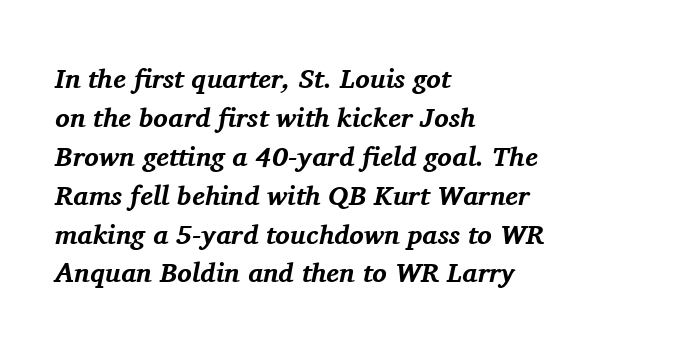
Q: Is the text bold? A: Yes.
Q: Is the text italic (slanted)? A: Yes, it leans right by about 11 degrees.
Q: Is the text underlined? A: No.
Q: How is the paragraph aligned? A: Left-aligned.
Q: Is the spacing between letters normal or unusually wide? A: Normal.
Q: Is the spacing between lines tight, normal or loose? A: Normal.
